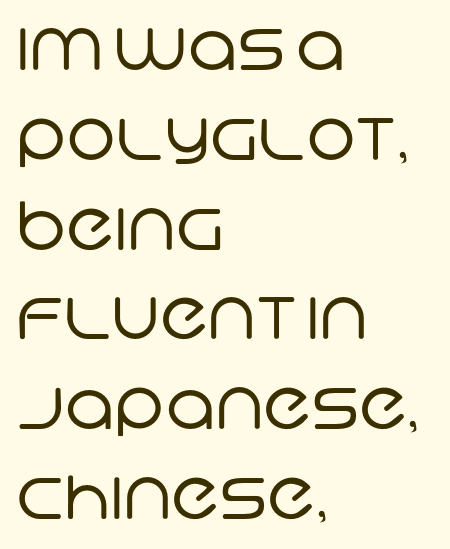
The image shows 67 px regular-weight sans-serif type; set left-aligned, normal line spacing (1.34x), normal letter spacing, not underlined; low stroke contrast and a large x-height.
